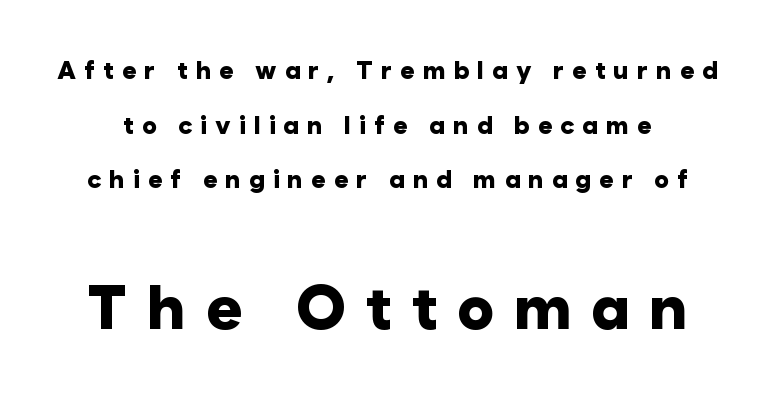
The image shows 62 px heavy sans-serif type, upright; set loose line spacing (2.19x), unusually wide letter spacing (+0.31 em), not underlined; the second (bottom) block is 2.48x larger; low stroke contrast and a medium x-height.
